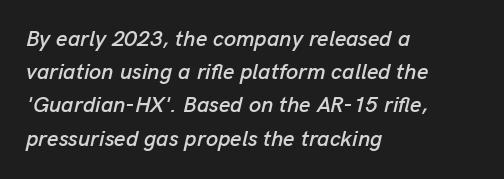
The specimen omits any rule beneath the text block's lines. Honestly, the row spacing looks completely unremarkable. Each line starts at the same left margin while the right side varies. The gaps between neighbouring characters are ordinary and unremarkable. The glyphs look as if they've been sheared to an angle.
